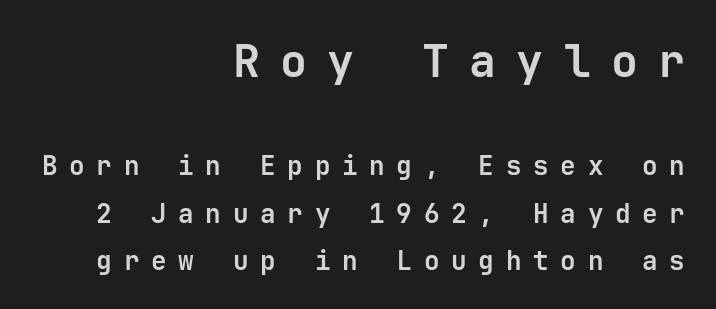
Q: Is the text bold? A: Yes.
Q: Is the text italic (slanted)? A: No, it is upright.
Q: Is the typeface a serif or a sans-serif typeface? A: Sans-serif.
Q: Is the text underlined? A: No.
Q: How is the paragraph aligned? A: Right-aligned.
Q: Is the spacing between letters normal or unusually wide? A: Unusually wide.
Q: Which block of text is set in a larger size, the first (top) or the second (bottom)? A: The first (top) one.
Q: Width (condensed, normal, or wide)? A: Normal.
Q: Stroke contrast? A: Low.
Q: x-height? A: Medium.
Q: Monospaced? A: Yes.
